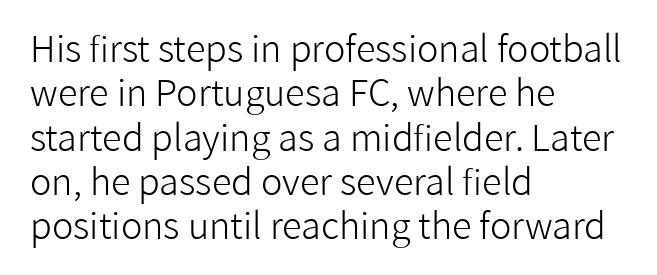
The image shows 36 px light sans-serif type, upright; set left-aligned, line spacing 1.23x, normal letter spacing, not underlined; low stroke contrast and a medium x-height.
